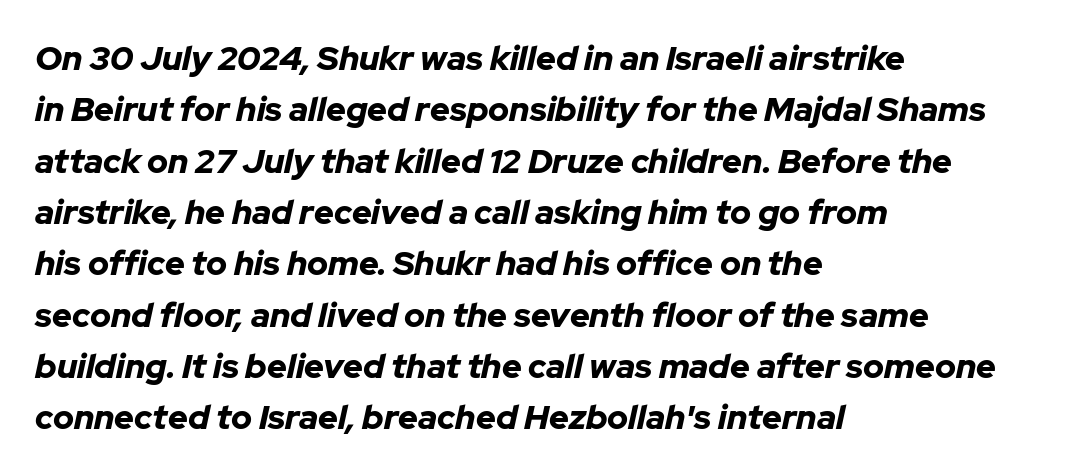
{"italic": "yes", "lean": "right", "slant_degrees": 12, "bold": "yes", "weight": "bold", "width": "normal", "stroke_contrast": "low", "x_height": "medium", "monospaced": "no", "underline": "no", "align": "left", "line_spacing": "normal", "line_spacing_ratio": 1.51, "letter_spacing": "normal", "letter_spacing_em": 0.0, "glyph_px": 34}
